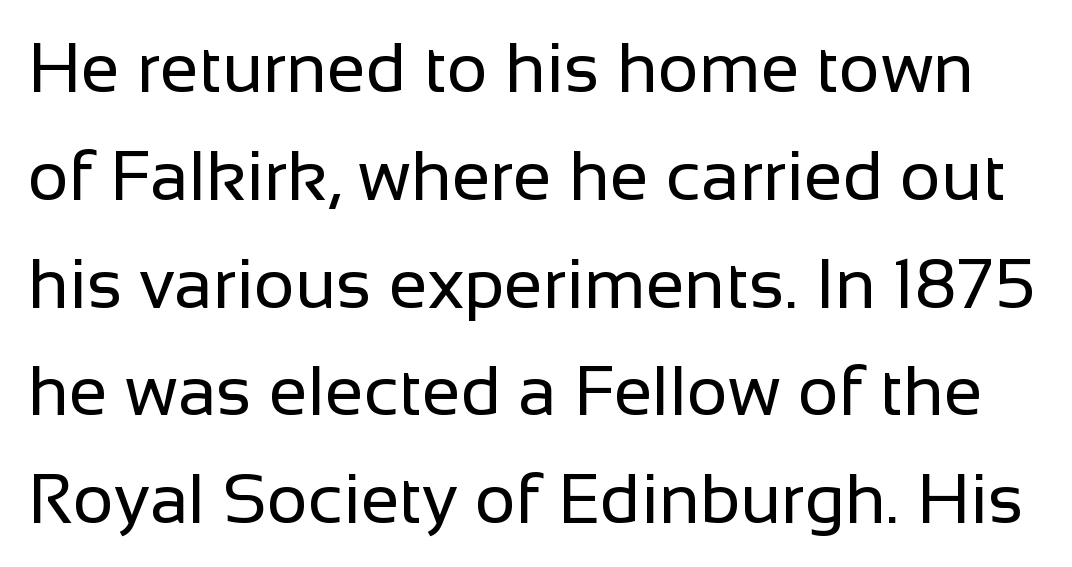
The image shows 70 px regular-weight sans-serif type, upright; set normal line spacing (1.54x), normal letter spacing, not underlined; low stroke contrast and a medium x-height.
